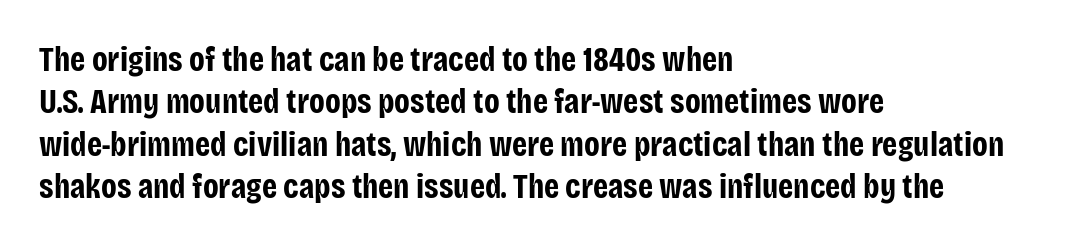
{"serif": "no", "italic": "no", "bold": "yes", "weight": "bold", "width": "condensed", "stroke_contrast": "low", "x_height": "large", "monospaced": "no", "underline": "no", "align": "left", "line_spacing": "normal", "line_spacing_ratio": 1.25, "letter_spacing": "normal", "letter_spacing_em": 0.0, "glyph_px": 34}
